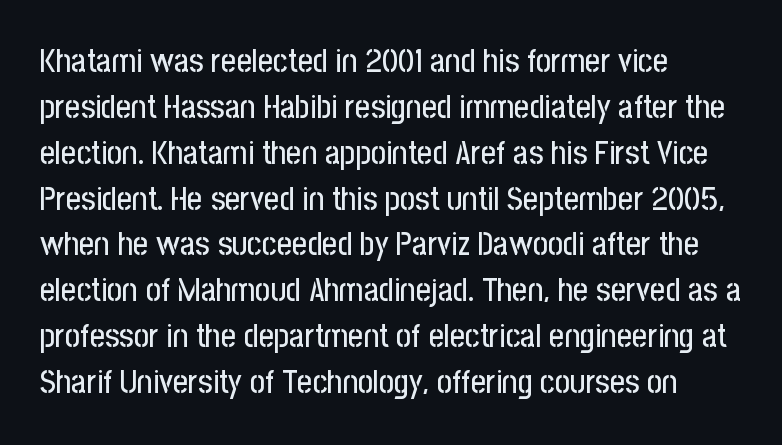
The image shows 33 px condensed sans-serif type, upright; set left-aligned, normal line spacing (1.39x), normal letter spacing, not underlined; low stroke contrast and a medium x-height.
